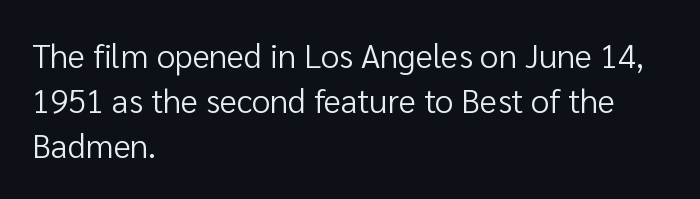
Varying glyph widths throughout — classic text-font behaviour. Underline: absent. The line texture is even and compact thanks to regular tracking. Does the type have serifs? No, each stem ends abruptly. What's the leading like? Ordinary, nothing unusual.
